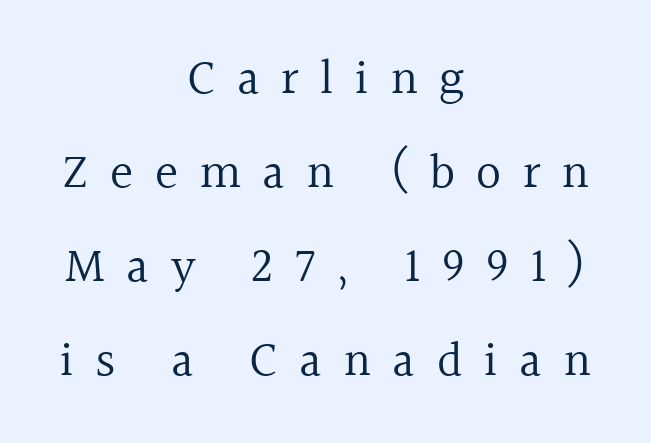
In terms of letterform style, serifs are clearly present. The rendering uses natural spacing where letterforms have individual widths. No italicization has been applied; the sample stays upright. Weight: regular or lighter. Whoever set this chose breathing room over compactness in the vertical rhythm. Caption: multi-line text, centered on the measure.
